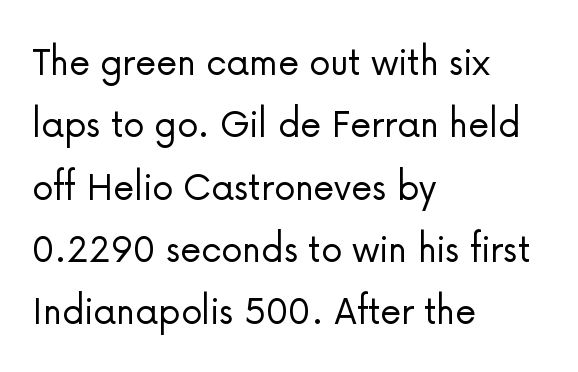
Q: Is the text bold? A: No.
Q: Is the text italic (slanted)? A: No, it is upright.
Q: Is the typeface a serif or a sans-serif typeface? A: Sans-serif.
Q: Is the text underlined? A: No.
Q: How is the paragraph aligned? A: Left-aligned.
Q: Is the spacing between letters normal or unusually wide? A: Normal.
Q: Is the spacing between lines tight, normal or loose? A: Normal.
Q: Width (condensed, normal, or wide)? A: Normal.
Q: Stroke contrast? A: Low.
Q: x-height? A: Medium.
Q: Monospaced? A: No.
